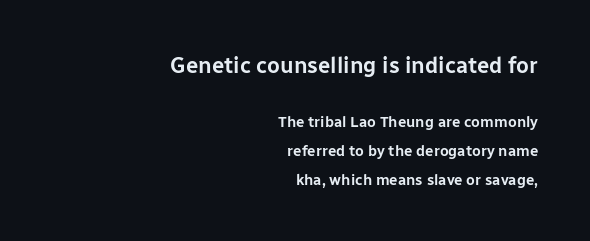
The composition opens big and finishes small. Every row of glyphs terminates at an identical x-position on the right. No word sits above an underline. No italicization has been applied; the sample stays upright. Vertically, the passage feels expansive, rows floating well apart. Look at the tracking — it's just the regular setting, nothing added.
